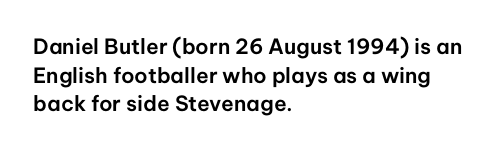
Q: Is the text italic (slanted)? A: No, it is upright.
Q: Is the text underlined? A: No.
Q: How is the paragraph aligned? A: Left-aligned.
Q: Is the spacing between letters normal or unusually wide? A: Normal.
Q: Is the spacing between lines tight, normal or loose? A: Normal.
